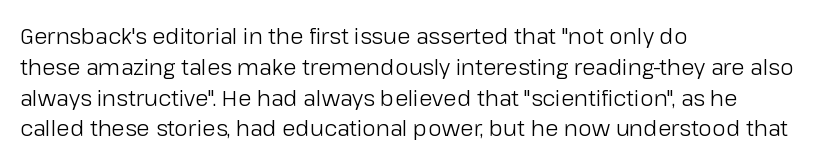
{"italic": "no", "bold": "no", "underline": "no", "align": "left", "line_spacing": "normal", "line_spacing_ratio": 1.4, "letter_spacing": "normal", "letter_spacing_em": 0.0, "glyph_px": 22}
